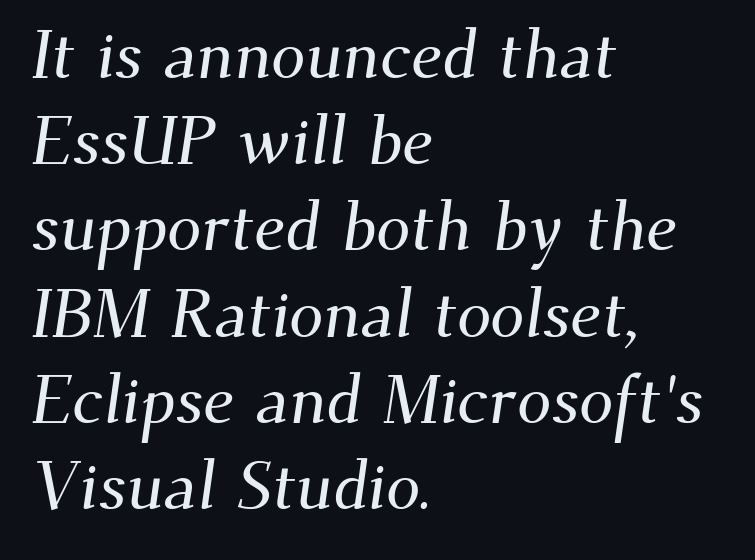
Q: Is the typeface a serif or a sans-serif typeface? A: Serif.
Q: Is the text underlined? A: No.
Q: How is the paragraph aligned? A: Left-aligned.
Q: Is the spacing between letters normal or unusually wide? A: Normal.
Q: Is the spacing between lines tight, normal or loose? A: Normal.
Q: Width (condensed, normal, or wide)? A: Normal.
Q: Stroke contrast? A: Medium.
Q: x-height? A: Small.
Q: Monospaced? A: No.
